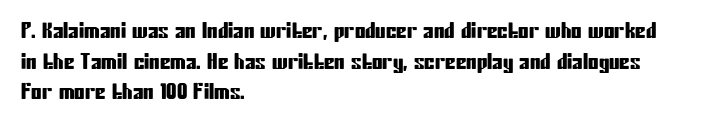
The image shows 21 px text type, upright; set left-aligned, normal line spacing (1.46x), normal letter spacing, not underlined.
